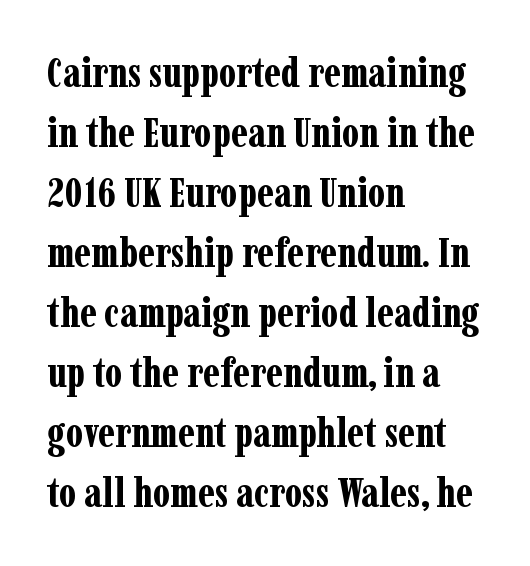
{"serif": "yes", "italic": "no", "bold": "yes", "weight": "bold", "width": "condensed", "stroke_contrast": "low", "x_height": "medium", "monospaced": "no", "underline": "no", "align": "left", "line_spacing": "normal", "line_spacing_ratio": 1.43, "letter_spacing": "normal", "letter_spacing_em": 0.0, "glyph_px": 42}
